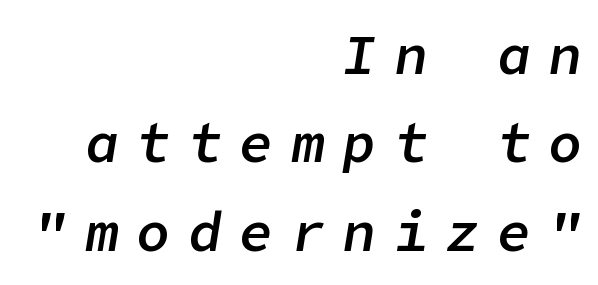
{"italic": "yes", "lean": "right", "slant_degrees": 9, "bold": "semi", "weight": "semibold", "width": "normal", "stroke_contrast": "low", "x_height": "medium", "underline": "no", "align": "right", "line_spacing": "normal", "line_spacing_ratio": 1.58, "letter_spacing": "wide", "letter_spacing_em": 0.32, "glyph_px": 56}
